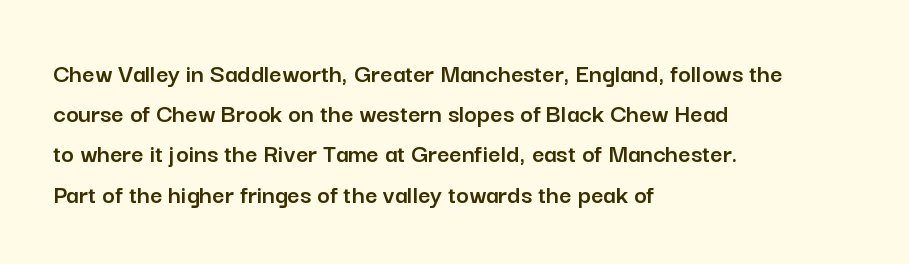
Q: Is the text italic (slanted)? A: No, it is upright.
Q: Is the text underlined? A: No.
Q: How is the paragraph aligned? A: Left-aligned.
Q: Is the spacing between letters normal or unusually wide? A: Normal.
Q: Is the spacing between lines tight, normal or loose? A: Normal.
